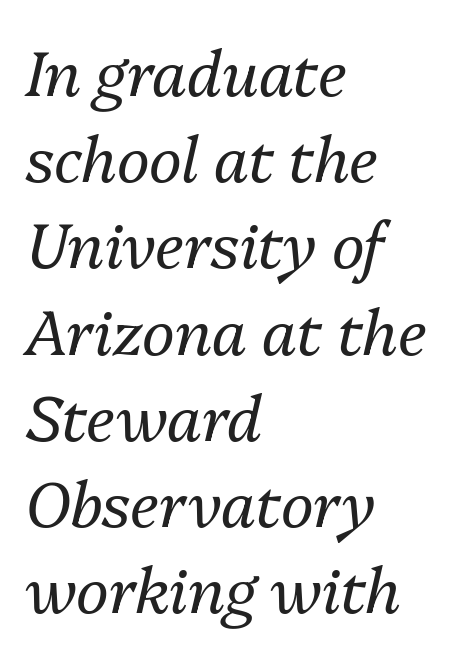
{"italic": "yes", "lean": "right", "slant_degrees": 13, "bold": "no", "weight": "regular", "width": "normal", "stroke_contrast": "medium", "x_height": "medium", "monospaced": "no", "underline": "no", "align": "left", "line_spacing": "normal", "line_spacing_ratio": 1.39, "letter_spacing": "normal", "letter_spacing_em": 0.0, "glyph_px": 62}
